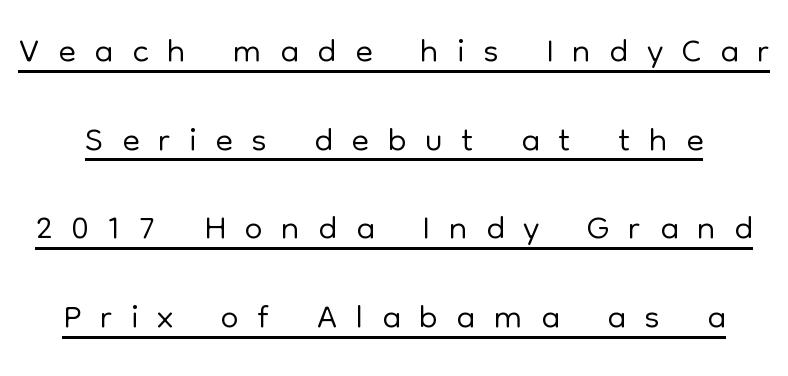
The image shows 51 px light sans-serif type, upright; set line spacing 1.74x, unusually wide letter spacing (+0.37 em), underlined; low stroke contrast and a medium x-height.
